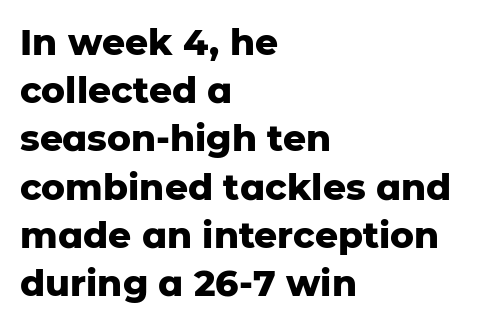
These lines are rendered in a variable-pitch font. The line-height multiplier appears to be the usual default. Does the lettering tilt? It doesn't — this is upright. Here the glyphs are tracked normally, forming tight word shapes. Type without underlining.
